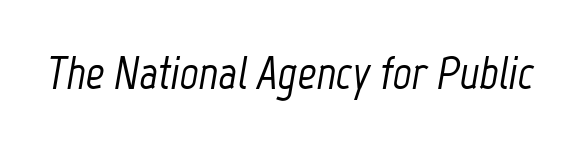
{"italic": "yes", "lean": "right", "slant_degrees": 12, "width": "condensed", "stroke_contrast": "low", "x_height": "medium", "monospaced": "no", "underline": "no", "letter_spacing": "normal", "letter_spacing_em": 0.0, "glyph_px": 46}
